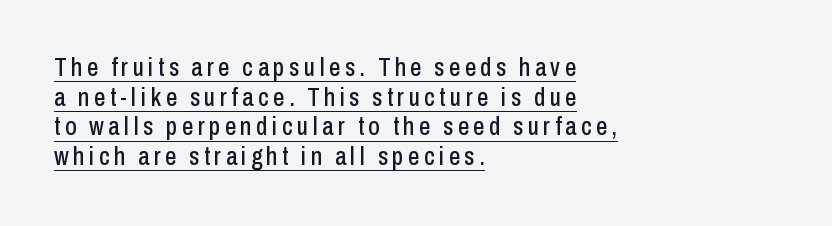
{"italic": "no", "underline": "yes", "align": "left", "line_spacing_ratio": 1.19, "glyph_px": 25}
